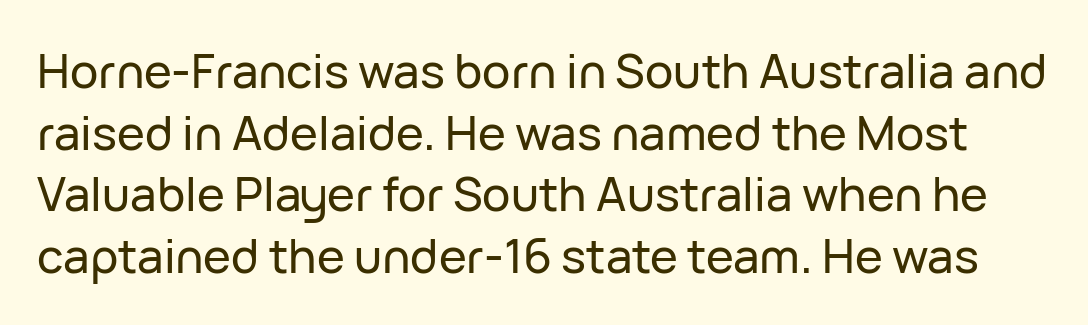
{"serif": "no", "italic": "no", "width": "normal", "stroke_contrast": "low", "x_height": "medium", "monospaced": "no", "underline": "no", "line_spacing": "normal", "line_spacing_ratio": 1.31, "letter_spacing": "normal", "letter_spacing_em": 0.0, "glyph_px": 47}
